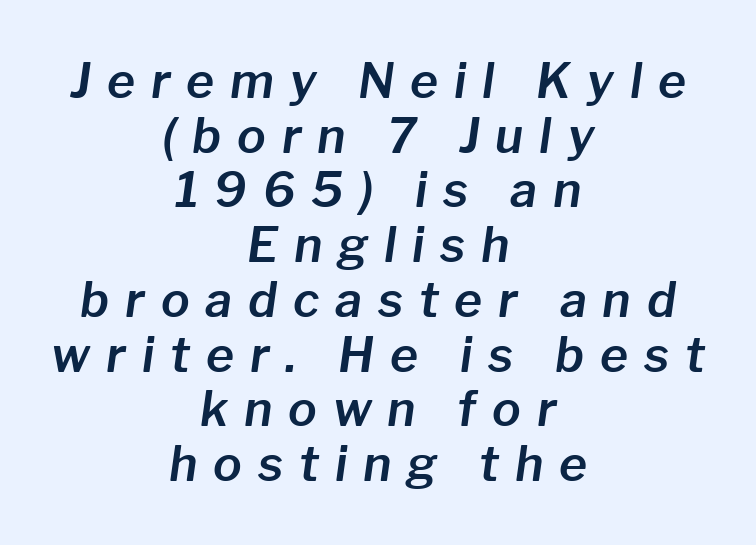
The axis of the letterforms is tilted away from vertical. Each new line begins almost immediately beneath the previous one. Spacing verdict: proportional, widths tailored to each character. Between one letter and the next there's a generous, obvious gap. Every row of glyphs is offset so its center matches the block's center.
